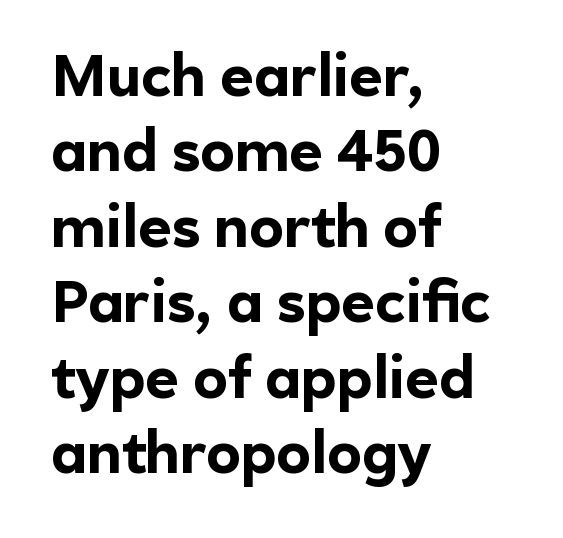
The image shows 58 px bold sans-serif type, upright; set left-aligned, normal line spacing (1.3x), normal letter spacing, not underlined; a medium x-height.
